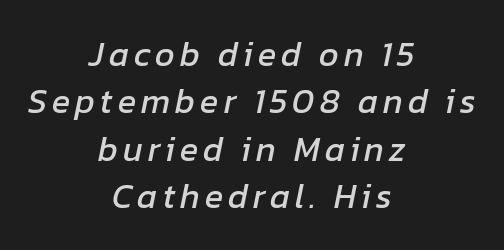
The passage shown is not underscored anywhere. Varying glyph widths throughout — classic text-font behaviour. Which margin do the lines hug? Neither — every line sits in the middle. These lines sit exactly where default settings would place them.
